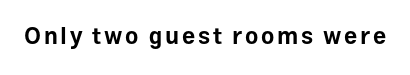
The image shows 23 px bold type, upright; set not underlined.
